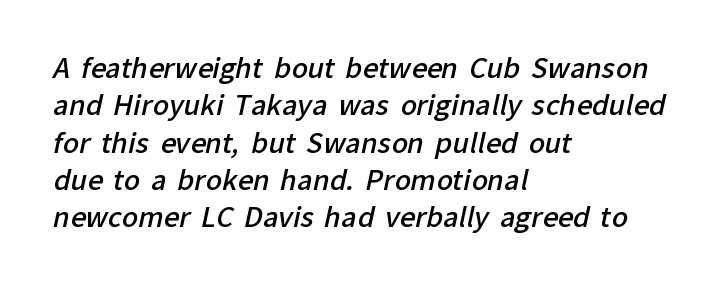
Where is the straight margin? On the left. Evenly set lines give the paragraph a standard silhouette. These words are printed semibold, heavier than regular yet not bold. Has an underline been added? It has not.
